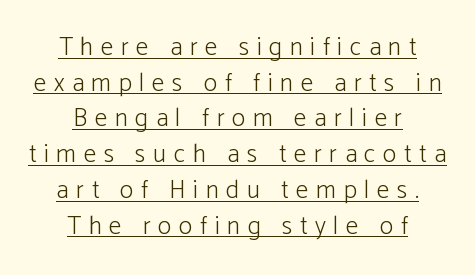
{"italic": "no", "bold": "no", "underline": "yes", "align": "center", "line_spacing": "normal", "line_spacing_ratio": 1.43, "letter_spacing": "wide", "letter_spacing_em": 0.31, "glyph_px": 25}
